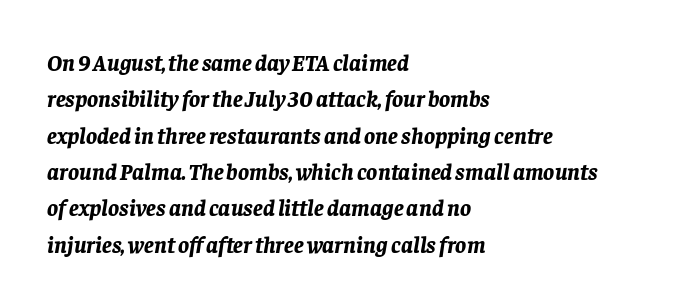
Notice how descenders clear the ascenders below comfortably — that's standard leading. Decoration check: the copy has no underline. Slant detected: the letters are inclined. The text block is weighted toward the left margin, trailing off unevenly rightward.
